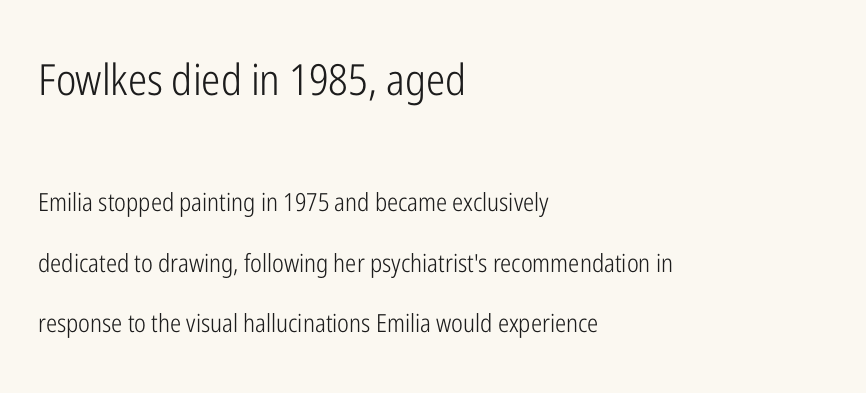
Q: Is the text bold? A: No.
Q: Is the text italic (slanted)? A: No, it is upright.
Q: Is the typeface a serif or a sans-serif typeface? A: Sans-serif.
Q: Is the text underlined? A: No.
Q: How is the paragraph aligned? A: Left-aligned.
Q: Is the spacing between letters normal or unusually wide? A: Normal.
Q: Is the spacing between lines tight, normal or loose? A: Loose.
Q: Which block of text is set in a larger size, the first (top) or the second (bottom)? A: The first (top) one.
Q: Width (condensed, normal, or wide)? A: Condensed.
Q: Stroke contrast? A: Low.
Q: x-height? A: Medium.
Q: Monospaced? A: No.
